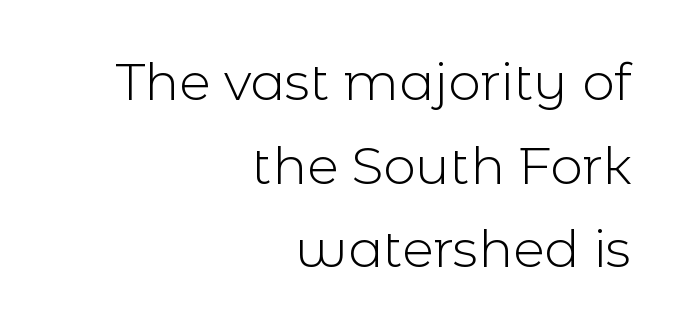
The passage shown is typed in a proportional face where columns would drift. Does the lettering tilt? It doesn't — this is upright. The passage shown is not underscored anywhere. Heaviness? Minimal to ordinary, like unemphasized prose.
